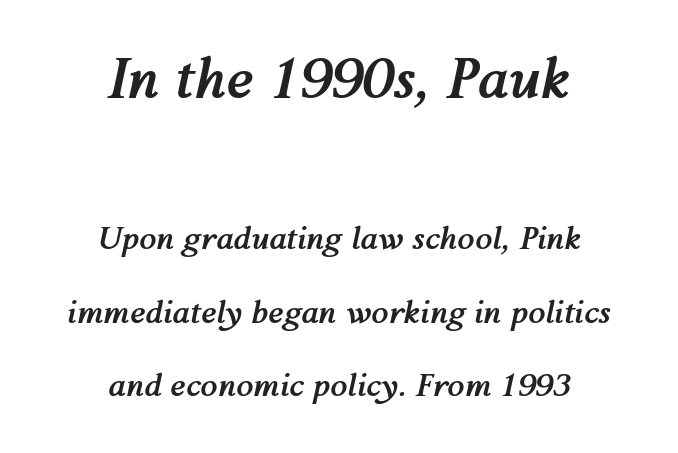
Compared with typical paragraphs, the rows here are farther apart. The axis of the letterforms is tilted away from vertical. Type without underlining. The horizontal fit of the characters is conventional and even. What weight is shown? A full bold with thick strokes. A student would call this center alignment; a typographer would say set centered.
